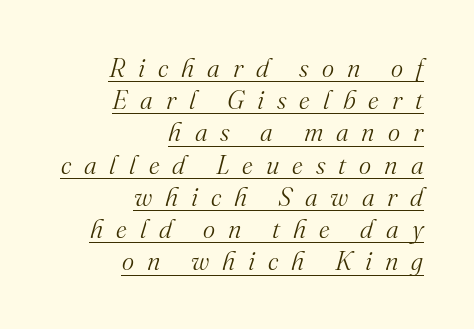
{"italic": "yes", "lean": "right", "slant_degrees": 16, "bold": "no", "underline": "yes", "align": "right", "line_spacing_ratio": 1.24, "letter_spacing": "wide", "letter_spacing_em": 0.5, "glyph_px": 26}
